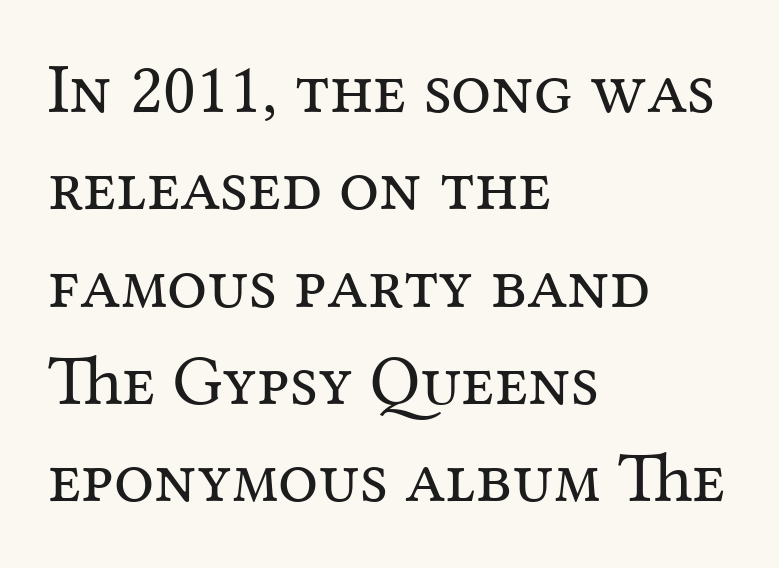
Each word holds together tightly as a unit, with standard inter-letter gaps. If you drew a ruler down the left edge, every line would touch it. Stroke thickness stays within the range of a standard reading face or lighter. In terms of letterform style, serifs are clearly present. Do the characters align in a grid? No, the font is proportional. The words here are not underlined.
